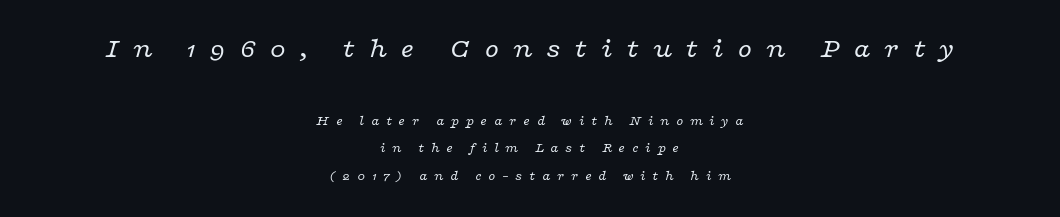
Q: Is the text bold? A: No.
Q: Is the text italic (slanted)? A: Yes, it leans right by about 16 degrees.
Q: Is the typeface a serif or a sans-serif typeface? A: Serif.
Q: Is the text underlined? A: No.
Q: How is the paragraph aligned? A: Centered.
Q: Is the spacing between letters normal or unusually wide? A: Unusually wide.
Q: Is the spacing between lines tight, normal or loose? A: Loose.
Q: Which block of text is set in a larger size, the first (top) or the second (bottom)? A: The first (top) one.
Q: Width (condensed, normal, or wide)? A: Wide.
Q: Stroke contrast? A: Low.
Q: x-height? A: Medium.
Q: Monospaced? A: No.
